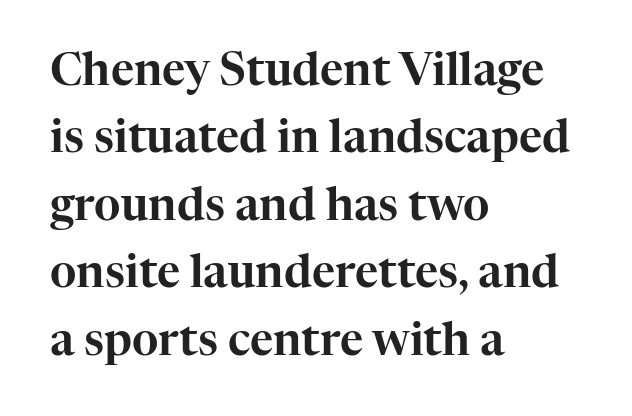
The image shows 45 px serif type, upright; set left-aligned, normal line spacing (1.5x), normal letter spacing, not underlined; high stroke contrast and a medium x-height.
